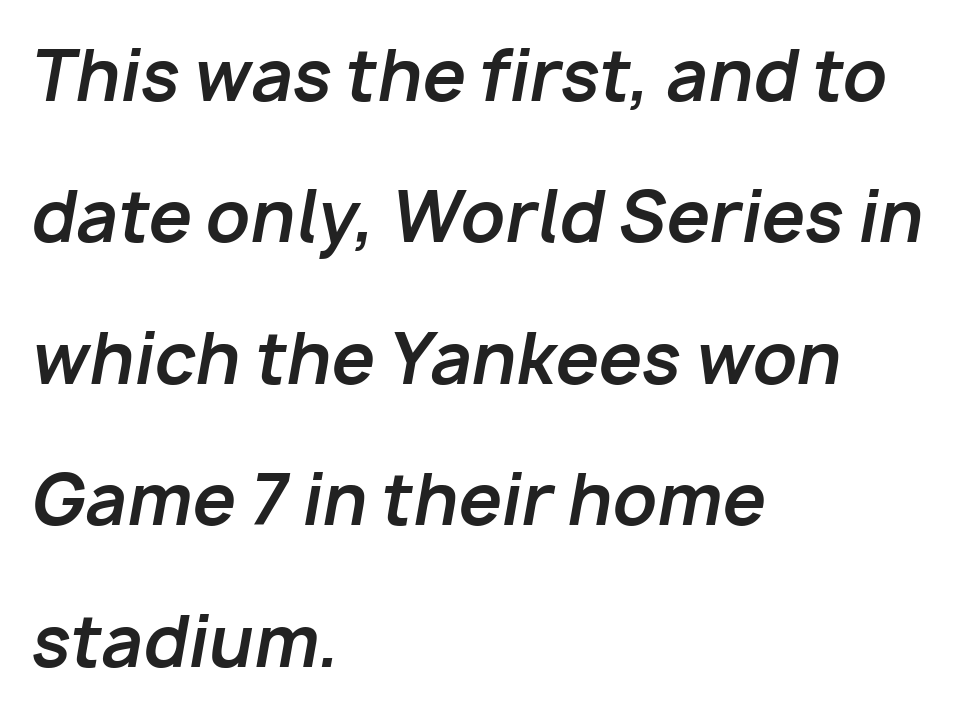
Q: Is the text bold? A: Yes.
Q: Is the text italic (slanted)? A: Yes, it leans right by about 10 degrees.
Q: Is the text underlined? A: No.
Q: How is the paragraph aligned? A: Left-aligned.
Q: Is the spacing between letters normal or unusually wide? A: Normal.
Q: Is the spacing between lines tight, normal or loose? A: Loose.
Q: Width (condensed, normal, or wide)? A: Normal.
Q: Stroke contrast? A: Low.
Q: x-height? A: Medium.
Q: Monospaced? A: No.
